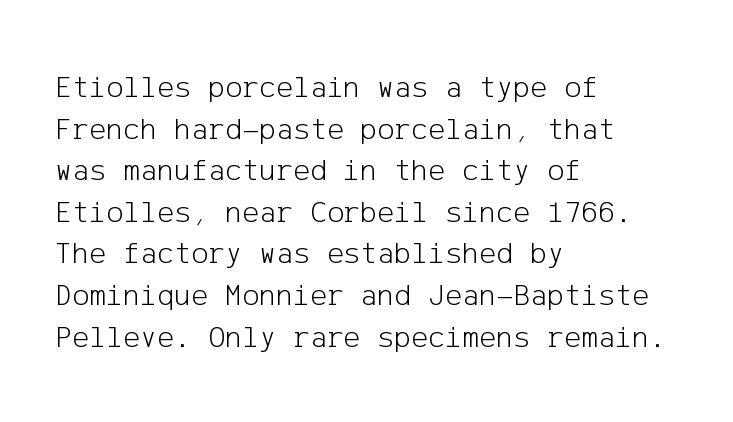
Nobody drew a line under any word here. On a weight scale, this lands at 450 or below. No italicization has been applied; the sample stays upright. Notice how descenders clear the ascenders below comfortably — that's standard leading.
